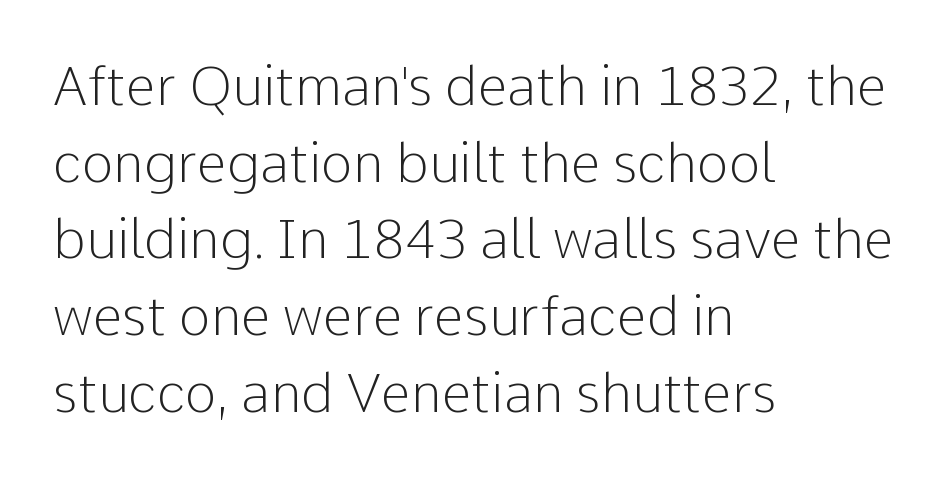
The image shows 54 px light sans-serif type, upright; set left-aligned, normal line spacing (1.42x), normal letter spacing, not underlined; low stroke contrast and a medium x-height.
